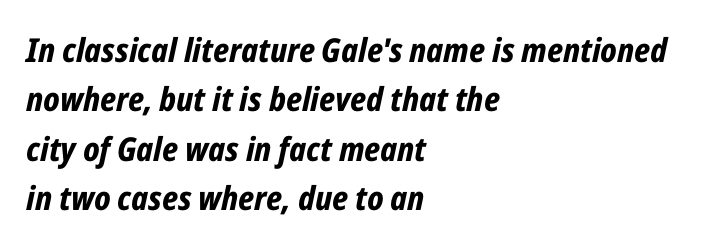
Q: Is the text bold? A: Yes.
Q: Is the text italic (slanted)? A: Yes, it leans right by about 12 degrees.
Q: Is the text underlined? A: No.
Q: How is the paragraph aligned? A: Left-aligned.
Q: Is the spacing between letters normal or unusually wide? A: Normal.
Q: Is the spacing between lines tight, normal or loose? A: Normal.
Q: Width (condensed, normal, or wide)? A: Condensed.
Q: Stroke contrast? A: Low.
Q: x-height? A: Medium.
Q: Monospaced? A: No.
